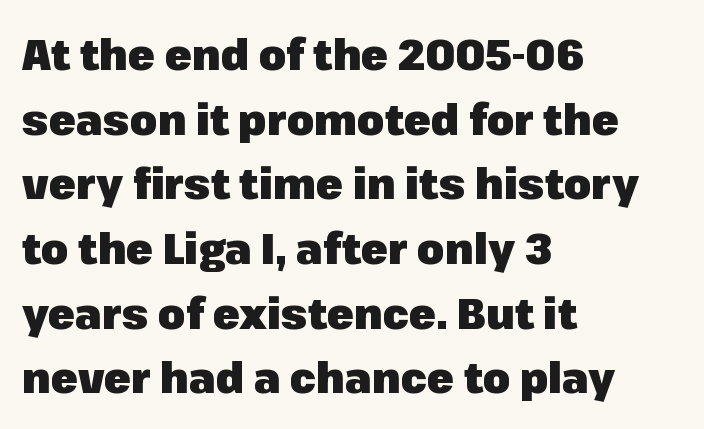
Q: Is the text bold? A: Yes.
Q: Is the text italic (slanted)? A: No, it is upright.
Q: Is the typeface a serif or a sans-serif typeface? A: Sans-serif.
Q: Is the text underlined? A: No.
Q: How is the paragraph aligned? A: Left-aligned.
Q: Is the spacing between letters normal or unusually wide? A: Normal.
Q: Is the spacing between lines tight, normal or loose? A: Normal.
Q: Width (condensed, normal, or wide)? A: Normal.
Q: Stroke contrast? A: Low.
Q: x-height? A: Medium.
Q: Monospaced? A: No.
